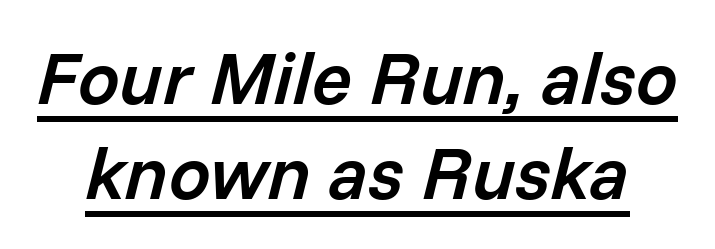
Semibold letterforms, between regular and bold. The sample's only ornament is a line tracing under the words. The passage shown has conventional tracking throughout. Quick note: italic.
